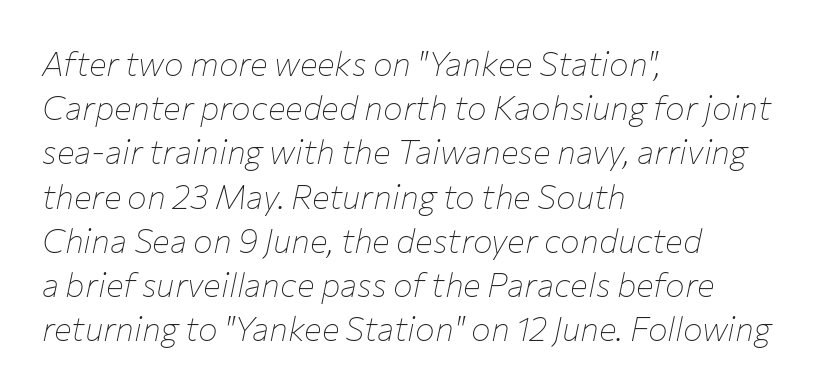
The image shows 33 px thin type, italic (leaning right); set left-aligned, normal line spacing (1.34x), normal letter spacing, not underlined; low stroke contrast and a medium x-height.
